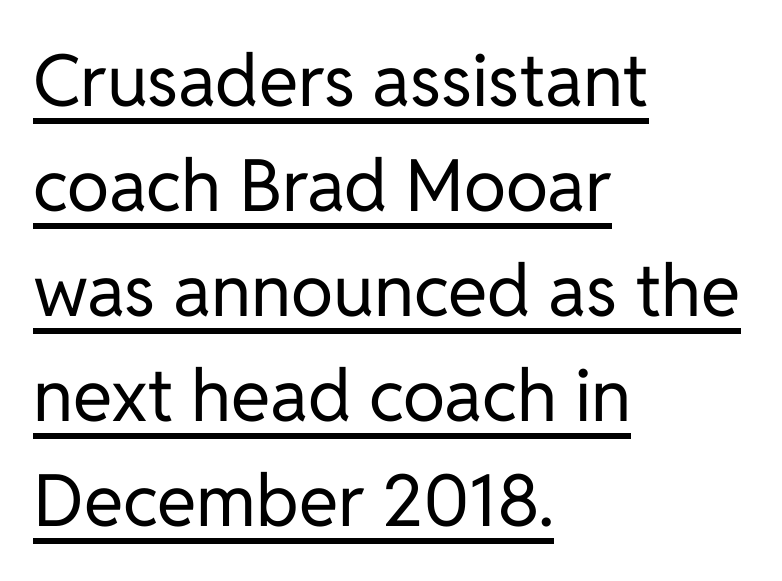
The space between consecutive lines is moderate. This rendering leaves character spacing at its baseline value. Type style note: lacks serifs. No letter is thick-stroked: the sample isn't bold.
